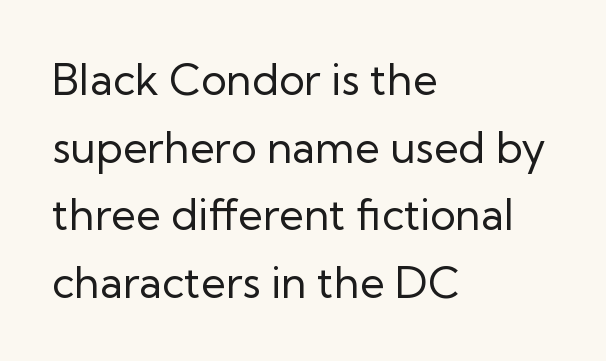
Q: Is the text bold? A: No.
Q: Is the text italic (slanted)? A: No, it is upright.
Q: Is the typeface a serif or a sans-serif typeface? A: Sans-serif.
Q: Is the text underlined? A: No.
Q: How is the paragraph aligned? A: Left-aligned.
Q: Is the spacing between letters normal or unusually wide? A: Normal.
Q: Is the spacing between lines tight, normal or loose? A: Normal.
Q: Width (condensed, normal, or wide)? A: Normal.
Q: Stroke contrast? A: Low.
Q: x-height? A: Medium.
Q: Monospaced? A: No.
